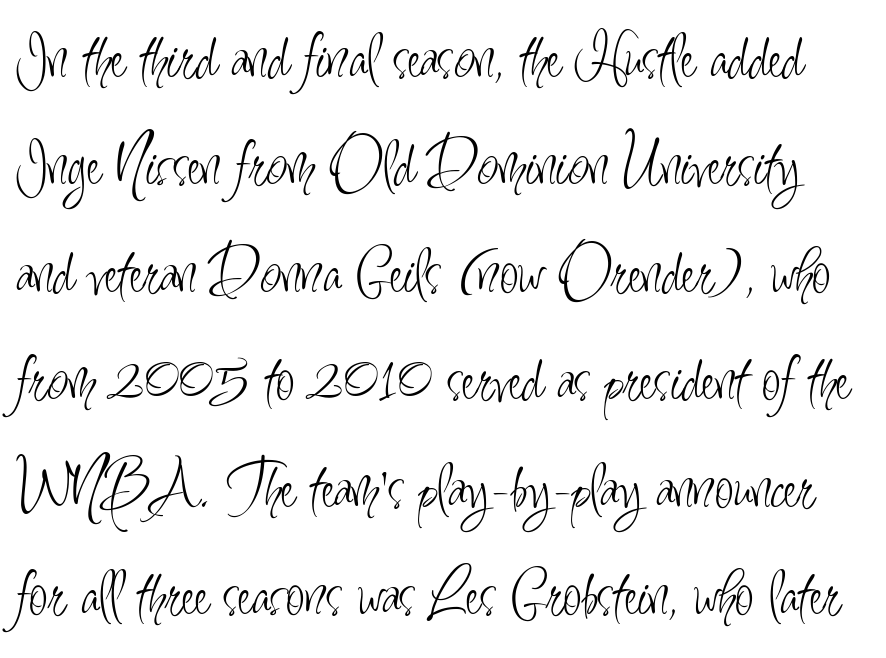
{"serif": "no", "bold": "no", "weight": "light", "width": "condensed", "stroke_contrast": "low", "x_height": "small", "monospaced": "no", "underline": "no", "line_spacing": "normal", "line_spacing_ratio": 1.58, "letter_spacing": "normal", "letter_spacing_em": 0.0, "glyph_px": 68}
